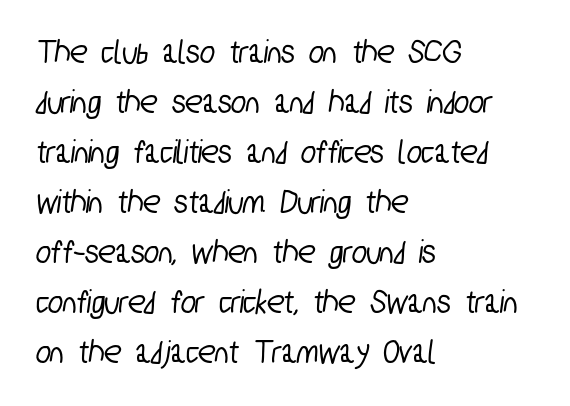
The ragged edge is on the right, which tells us the setting is flush left. The foot of each line stays bare and open. Varying glyph widths throughout — classic text-font behaviour. The face used here is rendered with its standard letterfit.
